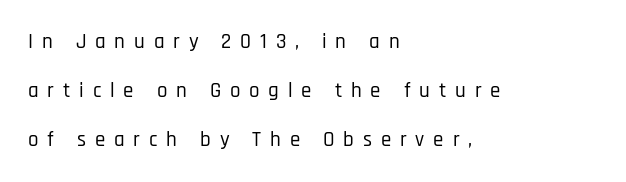
Q: Is the text italic (slanted)? A: No, it is upright.
Q: Is the text underlined? A: No.
Q: How is the paragraph aligned? A: Left-aligned.
Q: Is the spacing between letters normal or unusually wide? A: Unusually wide.
Q: Is the spacing between lines tight, normal or loose? A: Loose.
